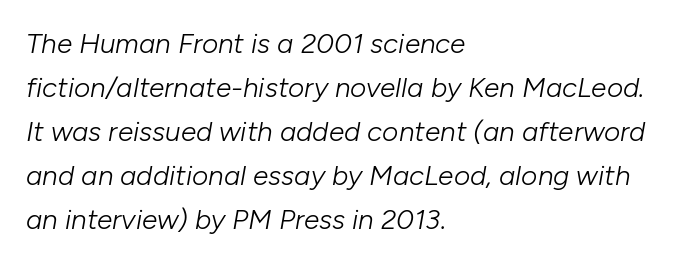
Characters are canted at an angle relative to the baseline's perpendicular. Character widths vary here, with narrow letters taking less room than wide ones. Look at the tracking — it's just the regular setting, nothing added. The typeface has the unassuming heft of standard copy or less. The setting favours the left margin, as ordinary paragraphs usually do.
